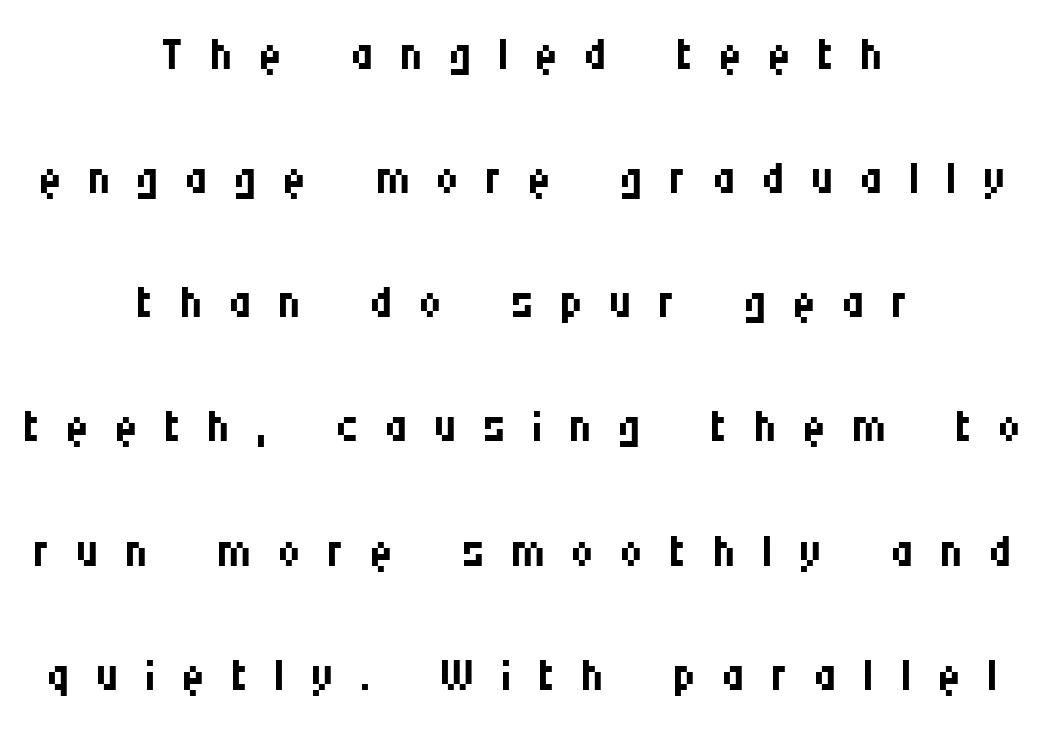
The image shows 65 px regular-weight, condensed sans-serif type, upright; set centered, loose line spacing (1.91x), unusually wide letter spacing (+0.39 em), not underlined; medium stroke contrast and a large x-height.
